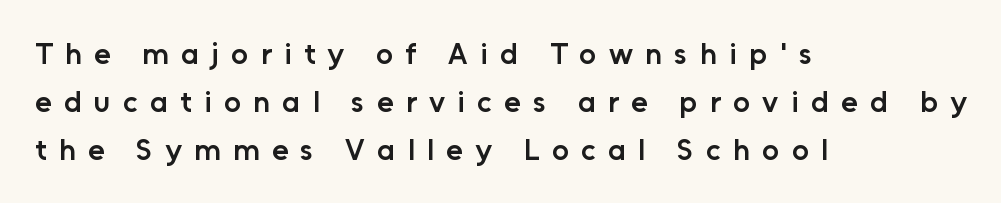
The image shows 30 px semibold sans-serif type, upright; set left-aligned, normal line spacing (1.6x), unusually wide letter spacing (+0.41 em), not underlined; low stroke contrast and a medium x-height.
